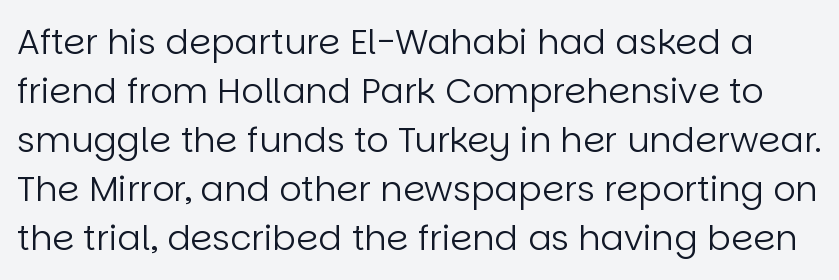
The image shows 35 px regular-weight sans-serif type, upright; set normal line spacing (1.4x), normal letter spacing, not underlined; low stroke contrast and a large x-height.
